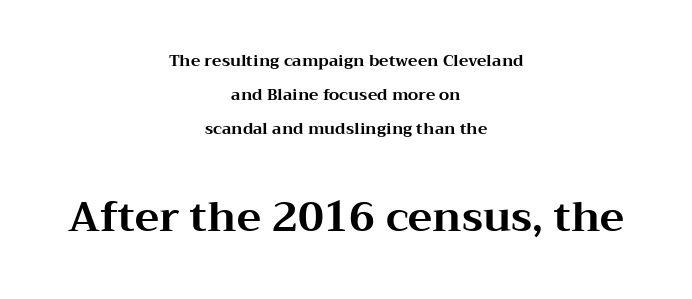
Q: Is the text bold? A: Yes.
Q: Is the text italic (slanted)? A: No, it is upright.
Q: Is the typeface a serif or a sans-serif typeface? A: Serif.
Q: Is the text underlined? A: No.
Q: How is the paragraph aligned? A: Centered.
Q: Is the spacing between letters normal or unusually wide? A: Normal.
Q: Is the spacing between lines tight, normal or loose? A: Loose.
Q: Which block of text is set in a larger size, the first (top) or the second (bottom)? A: The second (bottom) one.
Q: Width (condensed, normal, or wide)? A: Wide.
Q: Stroke contrast? A: Medium.
Q: x-height? A: Medium.
Q: Monospaced? A: No.
